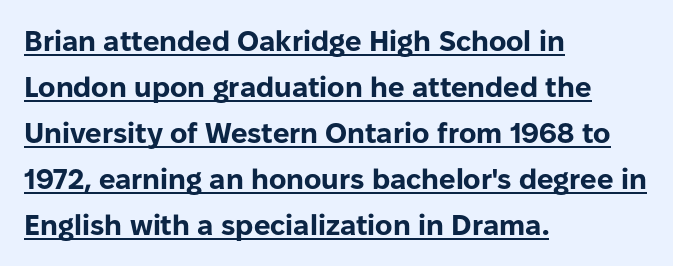
{"serif": "no", "italic": "no", "bold": "yes", "weight": "bold", "width": "normal", "stroke_contrast": "low", "x_height": "medium", "monospaced": "no", "underline": "yes", "align": "left", "line_spacing": "normal", "line_spacing_ratio": 1.59, "letter_spacing": "normal", "letter_spacing_em": 0.0, "glyph_px": 29}
